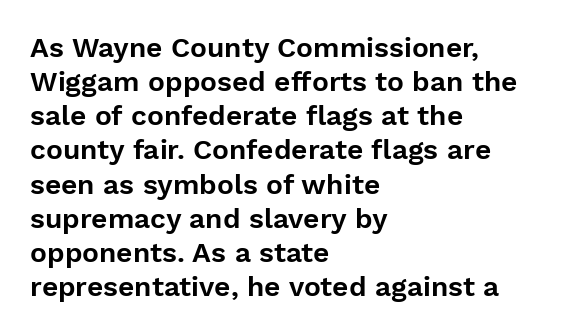
Leftover space on each line is placed entirely after the last word. Default kerning and tracking; the words read as compact shapes. A bare baseline throughout the passage. Looks like regular typesetting: each glyph gets only the width it needs. Stroke terminals: plain, sans-serif.
